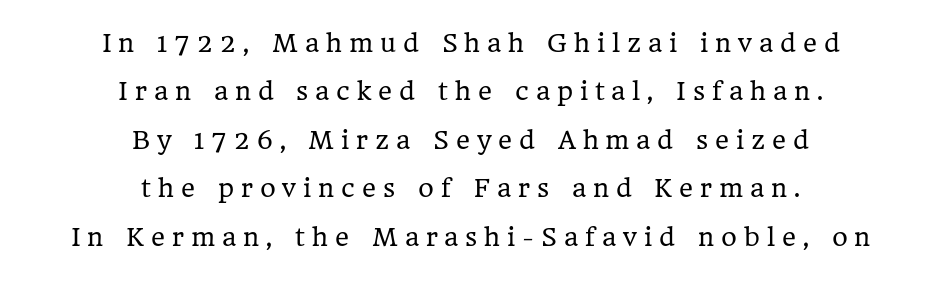
The lines are quadded center. No italicization has been applied; the sample stays upright. Loosely led — the rows are spread out. Rule under the text: the space is simply empty.
